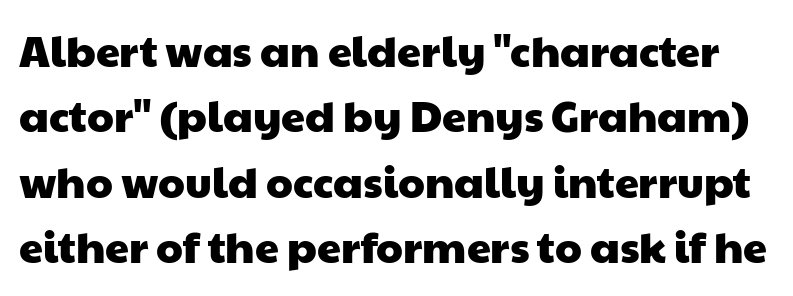
Q: Is the typeface a serif or a sans-serif typeface? A: Sans-serif.
Q: Is the text underlined? A: No.
Q: Is the spacing between letters normal or unusually wide? A: Normal.
Q: Is the spacing between lines tight, normal or loose? A: Normal.
Q: Width (condensed, normal, or wide)? A: Wide.
Q: Stroke contrast? A: Low.
Q: x-height? A: Medium.
Q: Monospaced? A: No.
